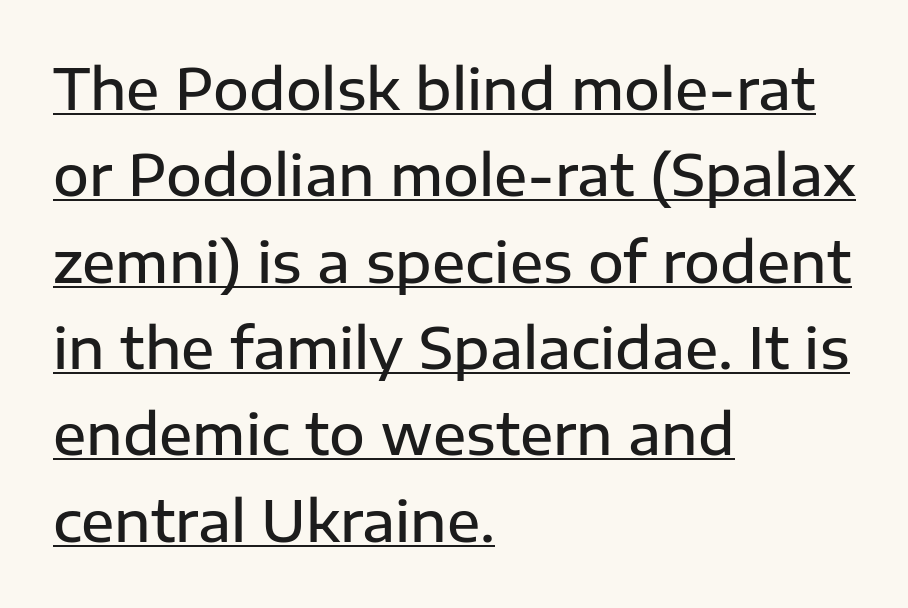
The image shows 55 px semibold sans-serif type, upright; set left-aligned, normal line spacing (1.57x), normal letter spacing, underlined; low stroke contrast and a medium x-height.
